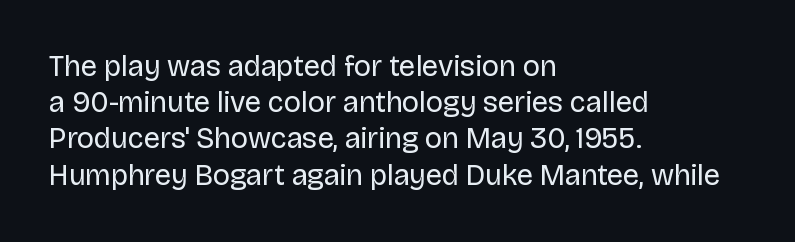
{"serif": "no", "italic": "no", "bold": "no", "weight": "regular", "width": "normal", "stroke_contrast": "low", "x_height": "large", "monospaced": "no", "underline": "no", "align": "left", "line_spacing": "normal", "line_spacing_ratio": 1.25, "letter_spacing": "normal", "letter_spacing_em": 0.0, "glyph_px": 29}
